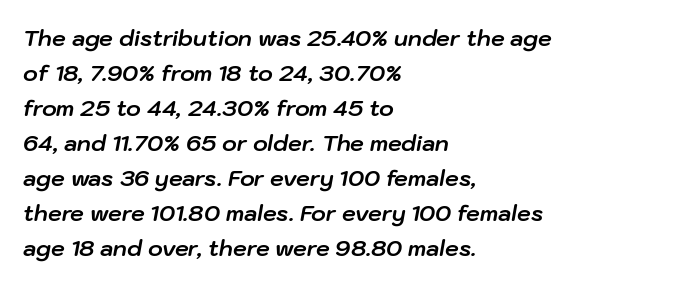
{"italic": "yes", "lean": "right", "slant_degrees": 10, "bold": "yes", "underline": "no", "align": "left", "line_spacing": "normal", "line_spacing_ratio": 1.59, "letter_spacing": "normal", "letter_spacing_em": 0.0, "glyph_px": 22}
